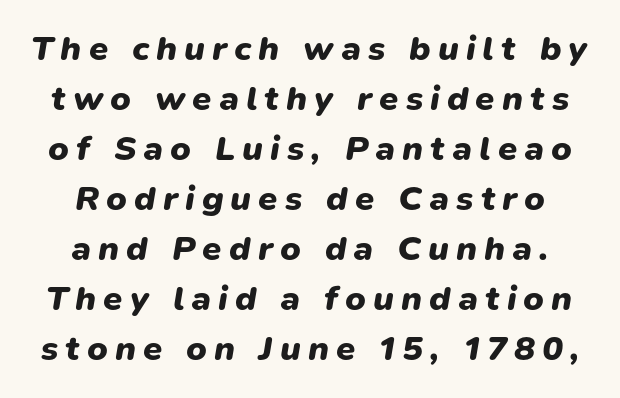
{"italic": "yes", "lean": "right", "slant_degrees": 9, "bold": "yes", "weight": "heavy", "width": "normal", "stroke_contrast": "low", "x_height": "medium", "monospaced": "no", "underline": "no", "align": "center", "line_spacing": "normal", "line_spacing_ratio": 1.43, "letter_spacing": "wide", "letter_spacing_em": 0.2, "glyph_px": 35}
